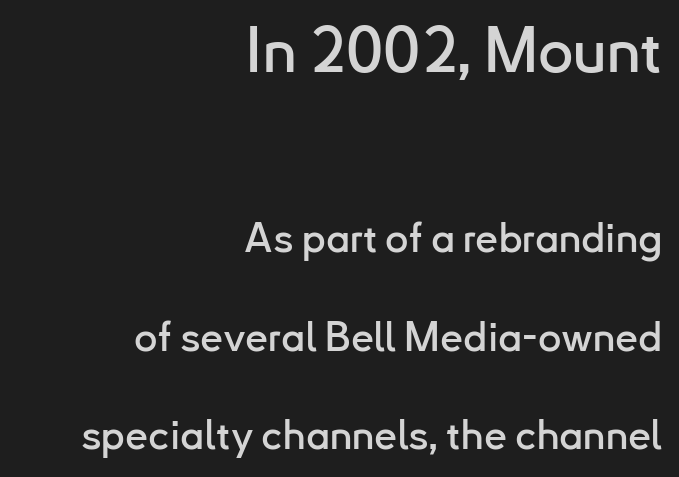
I'd call this a sans setting — the letters go barefoot. The compositor pushed each line to the right boundary. Honestly, the rows look like they've been pulled way apart. A student would notice the top passage is typeset larger than what follows.
